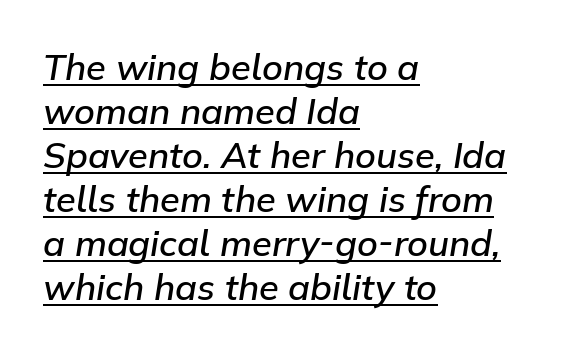
{"italic": "yes", "lean": "right", "slant_degrees": 9, "bold": "semi", "weight": "semibold", "width": "normal", "stroke_contrast": "low", "x_height": "medium", "monospaced": "no", "underline": "yes", "align": "left", "line_spacing_ratio": 1.22, "letter_spacing": "normal", "letter_spacing_em": 0.0, "glyph_px": 36}
